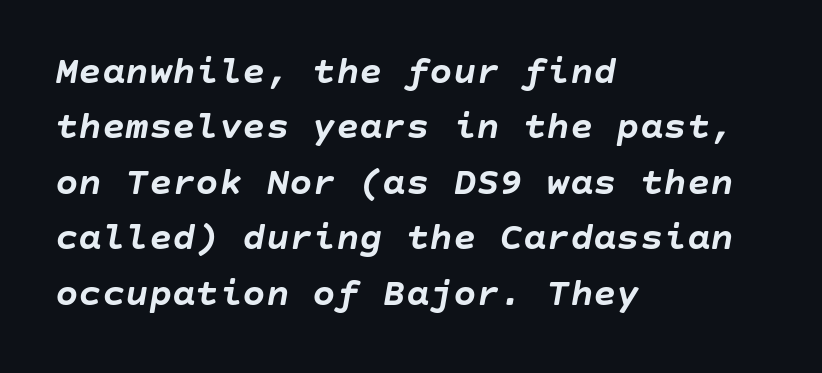
The image shows 39 px semibold type, italic (leaning right); set left-aligned, normal line spacing (1.42x), normal letter spacing, not underlined; low stroke contrast and a large x-height.
